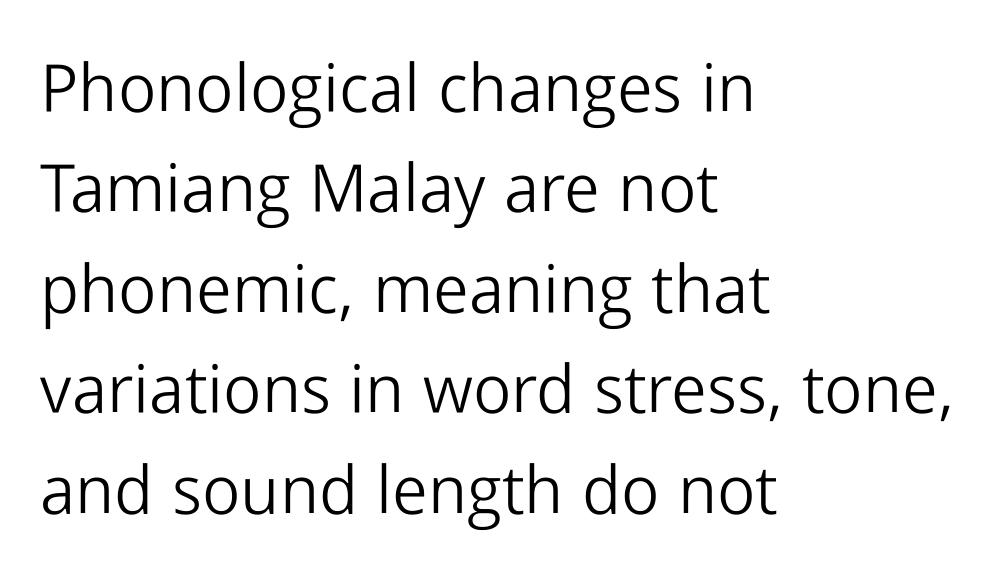
The image shows 67 px light sans-serif type, upright; set left-aligned, normal line spacing (1.5x), normal letter spacing, not underlined; low stroke contrast and a medium x-height.
